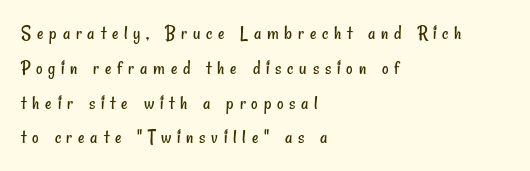
{"bold": "no", "underline": "no", "align": "left", "line_spacing_ratio": 1.74, "letter_spacing": "wide", "letter_spacing_em": 0.29, "glyph_px": 20}
